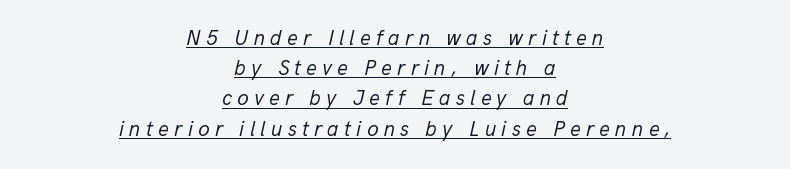
This sample carries an underscore along the baseline area. This block has exactly the height ordinary leading produces. Words appear elongated and porous because spacing is wide. Compared with ordinary roman type, these characters are visibly tilted.
